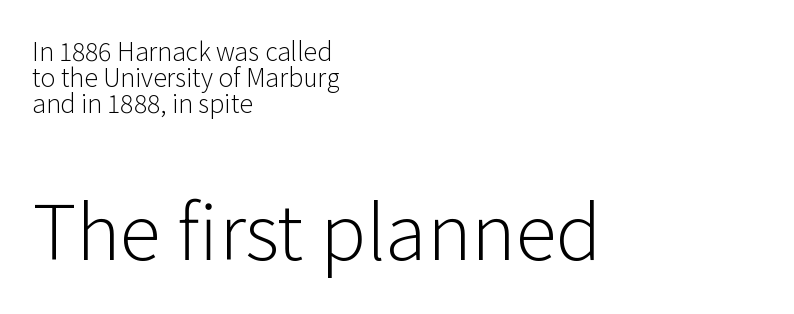
Q: Is the text bold? A: No.
Q: Is the text italic (slanted)? A: No, it is upright.
Q: Is the typeface a serif or a sans-serif typeface? A: Sans-serif.
Q: Is the text underlined? A: No.
Q: How is the paragraph aligned? A: Left-aligned.
Q: Is the spacing between letters normal or unusually wide? A: Normal.
Q: Is the spacing between lines tight, normal or loose? A: Tight.
Q: Which block of text is set in a larger size, the first (top) or the second (bottom)? A: The second (bottom) one.
Q: Width (condensed, normal, or wide)? A: Normal.
Q: Stroke contrast? A: Low.
Q: x-height? A: Medium.
Q: Monospaced? A: No.
